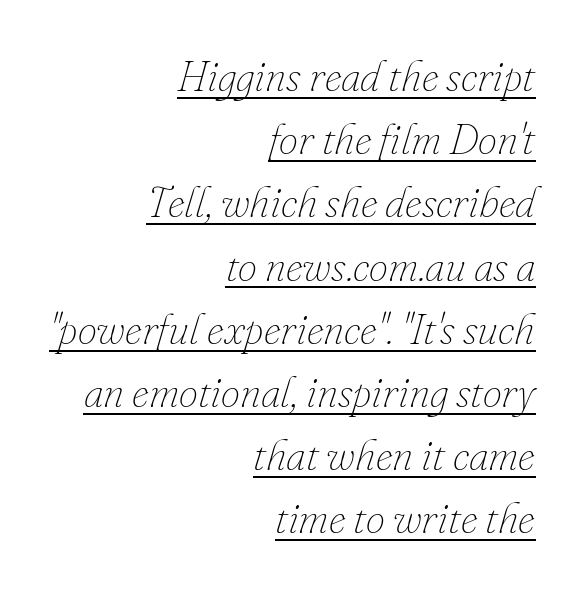
The image shows 43 px thin type, italic (leaning right); set right-aligned, normal line spacing (1.47x), normal letter spacing, underlined; low stroke contrast and a small x-height.
